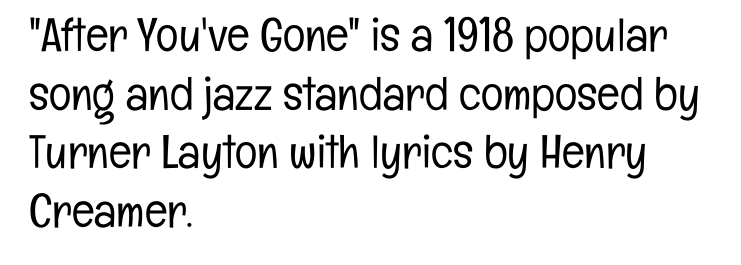
Leftover space on each line is placed entirely after the last word. Nobody drew a line under any word here. Spacing between characters is what you'd get straight out of the box. Every character sits straight up, as roman type does. A light-to-regular cut is what we see here.
